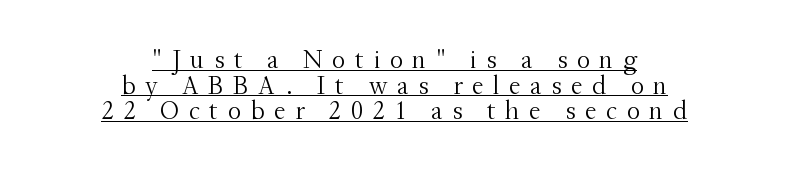
Q: Is the text bold? A: No.
Q: Is the text italic (slanted)? A: No, it is upright.
Q: Is the text underlined? A: Yes.
Q: How is the paragraph aligned? A: Centered.
Q: Is the spacing between letters normal or unusually wide? A: Unusually wide.
Q: Is the spacing between lines tight, normal or loose? A: Tight.
